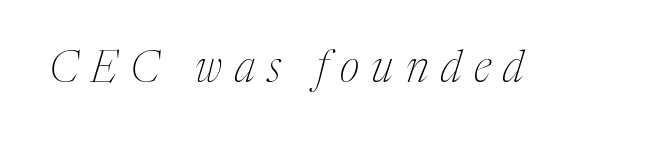
Q: Is the text bold? A: No.
Q: Is the text italic (slanted)? A: Yes, it leans right by about 17 degrees.
Q: Is the typeface a serif or a sans-serif typeface? A: Serif.
Q: Is the text underlined? A: No.
Q: Is the spacing between letters normal or unusually wide? A: Unusually wide.
Q: Width (condensed, normal, or wide)? A: Condensed.
Q: Stroke contrast? A: Medium.
Q: x-height? A: Medium.
Q: Monospaced? A: No.
